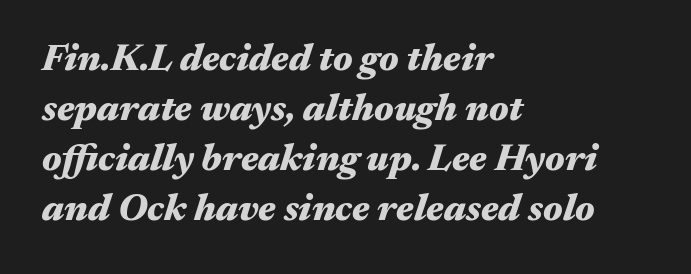
Looking at the ascenders, they clearly lean. The leading is moderate, giving the passage an even texture. Leftover space on each line is placed entirely after the last word. Short note: letters normally spaced. Looks like regular typesetting: each glyph gets only the width it needs. The space beneath each line is pristine and unruled.
